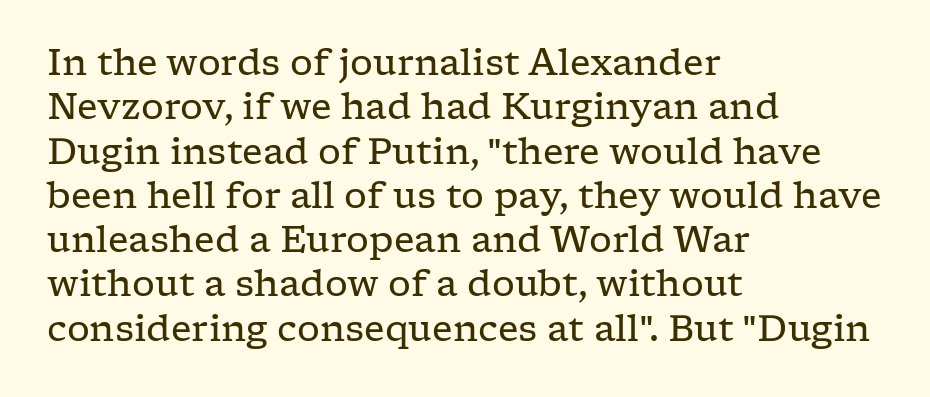
The face used here is rendered with its standard letterfit. Line beginnings align vertically; line endings do not. Weight: not bold — regular or lighter. The gap between lines stays unmarked. Characters remain perfectly vertical along every line.
